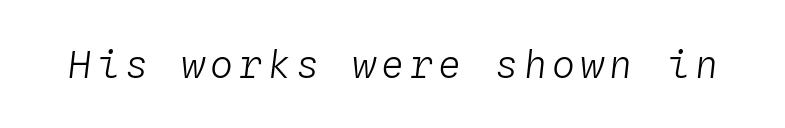
Q: Is the text bold? A: No.
Q: Is the text italic (slanted)? A: Yes, it leans right by about 4 degrees.
Q: Is the text underlined? A: No.
Q: Width (condensed, normal, or wide)? A: Normal.
Q: Stroke contrast? A: Low.
Q: x-height? A: Medium.
Q: Monospaced? A: Yes.
